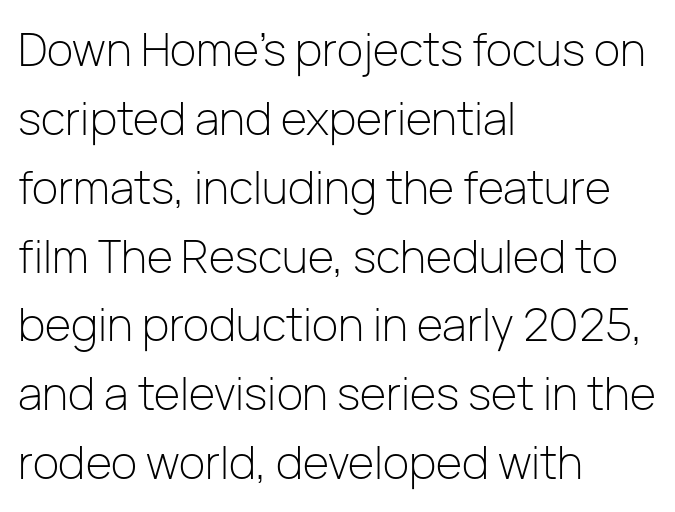
The image shows 45 px light sans-serif type, upright; set left-aligned, normal line spacing (1.53x), normal letter spacing, not underlined; low stroke contrast and a medium x-height.
